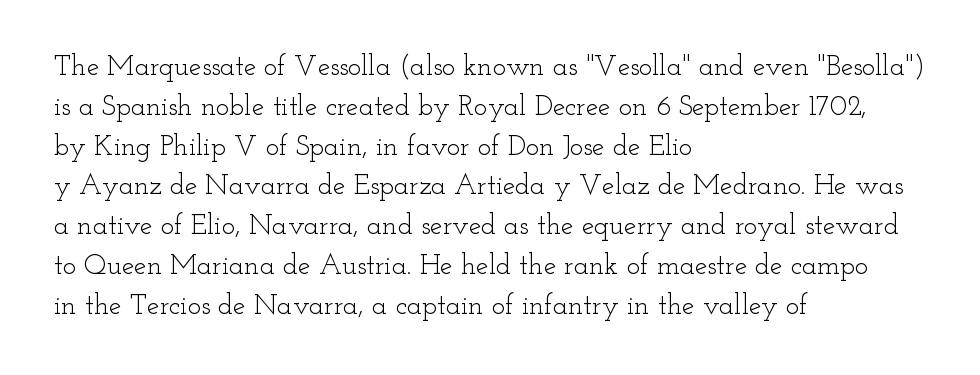
The image shows 28 px light, wide serif type, upright; set left-aligned, normal line spacing (1.42x), normal letter spacing, not underlined; low stroke contrast and a small x-height.
